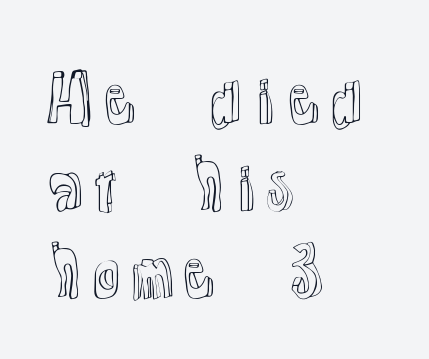
Q: Is the text italic (slanted)? A: No, it is upright.
Q: Is the text underlined? A: No.
Q: How is the paragraph aligned? A: Left-aligned.
Q: Is the spacing between letters normal or unusually wide? A: Normal.
Q: Is the spacing between lines tight, normal or loose? A: Normal.
Q: Width (condensed, normal, or wide)? A: Normal.
Q: x-height? A: Medium.
Q: Monospaced? A: No.
